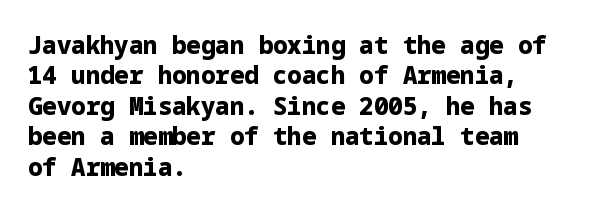
The image shows 24 px bold type, upright; set left-aligned, normal line spacing (1.27x), normal letter spacing, not underlined.
